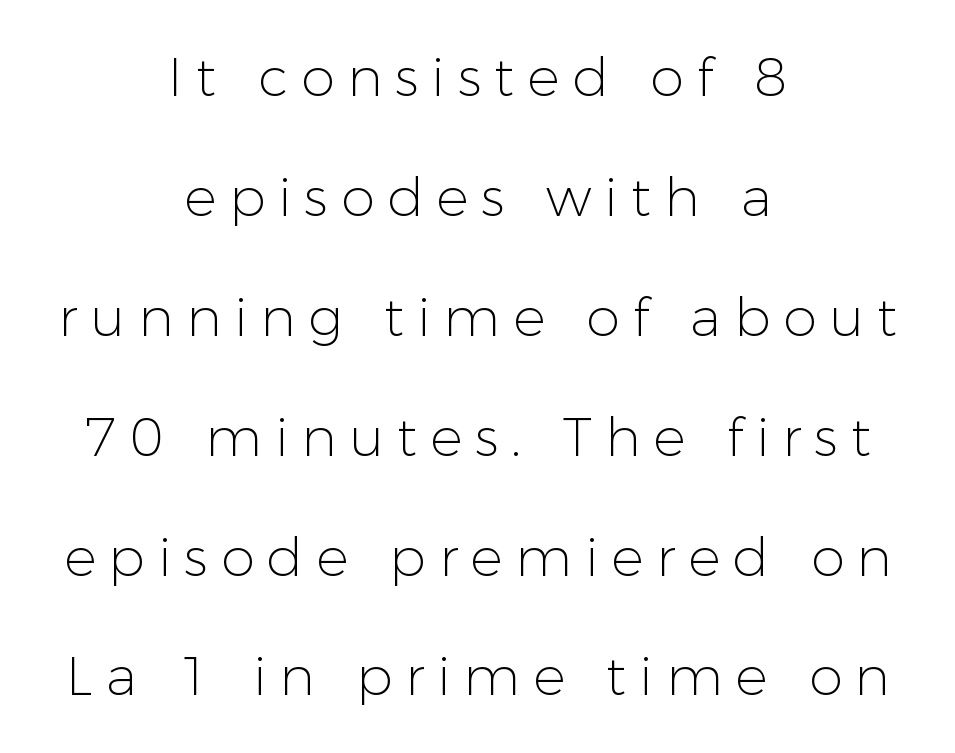
If you drew a line through each stem, it would be perfectly vertical. The lines are quadded center. Short note: letters widely spaced. Think of a printed novel: that variable character pitch is what you see here. Is there much room between lines? Yes — plenty of vertical air separates them. The face looks like a standard text weight, possibly lighter.
